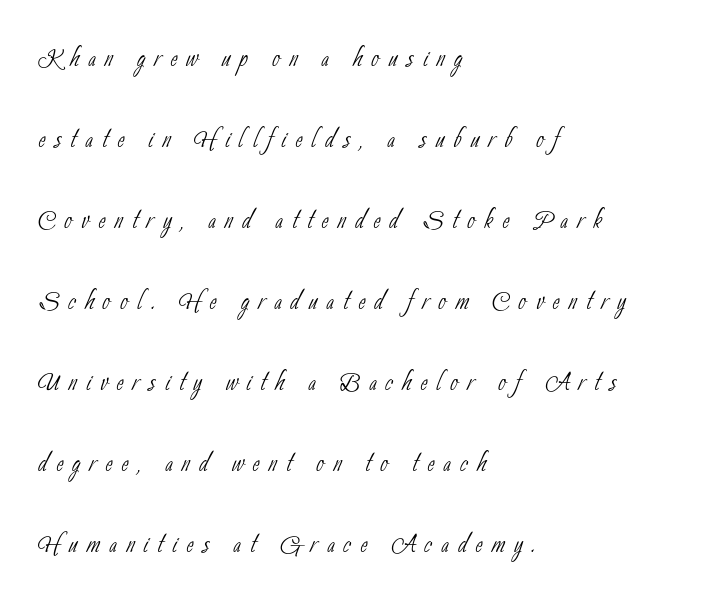
{"serif": "no", "bold": "no", "weight": "thin", "width": "condensed", "stroke_contrast": "low", "x_height": "small", "monospaced": "no", "underline": "no", "align": "left", "line_spacing": "loose", "line_spacing_ratio": 2.38, "letter_spacing": "wide", "letter_spacing_em": 0.27, "glyph_px": 34}
